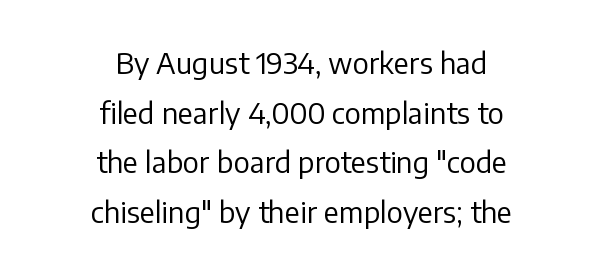
{"serif": "no", "italic": "no", "bold": "no", "weight": "regular", "width": "normal", "stroke_contrast": "low", "x_height": "medium", "monospaced": "no", "underline": "no", "align": "center", "line_spacing_ratio": 1.71, "letter_spacing": "normal", "letter_spacing_em": 0.0, "glyph_px": 29}
